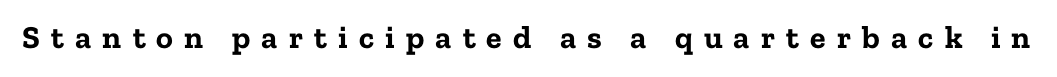
The image shows 32 px bold serif type, upright; set unusually wide letter spacing (+0.35 em), not underlined; low stroke contrast and a medium x-height.
